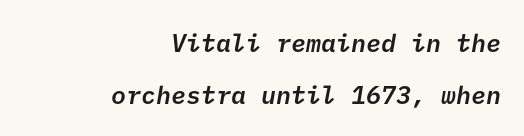
{"bold": "semi", "underline": "no", "align": "right", "line_spacing": "loose", "line_spacing_ratio": 2.07, "letter_spacing": "normal", "letter_spacing_em": 0.0, "glyph_px": 25}
